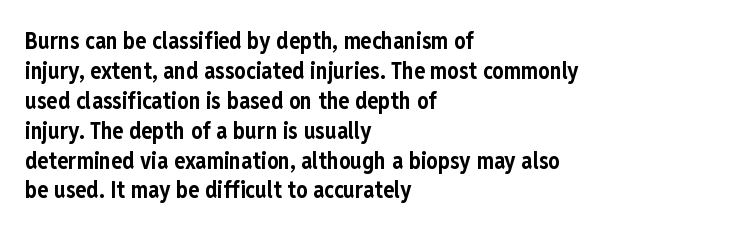
The image shows 23 px bold type, upright; set left-aligned, normal line spacing (1.3x), normal letter spacing, not underlined.
